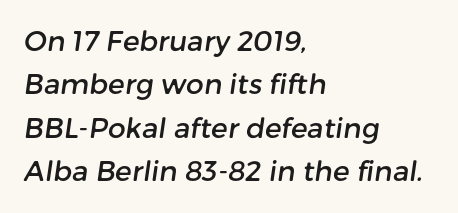
The image shows 28 px sans-serif type; set left-aligned, normal line spacing (1.55x), normal letter spacing, not underlined; low stroke contrast and a medium x-height.
